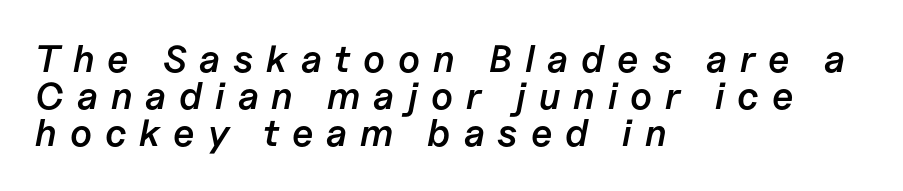
The image shows 38 px semibold type, italic (leaning right); set left-aligned, tight line spacing (0.98x), unusually wide letter spacing (+0.34 em), not underlined; low stroke contrast and a medium x-height.
